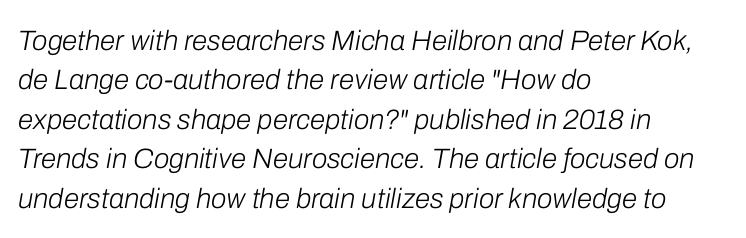
The specimen omits any rule beneath the text block's lines. The letterforms sit at book weight or below. Left-aligned paragraph, ragged on the right. This sample uses plain, unmodified letter spacing.
